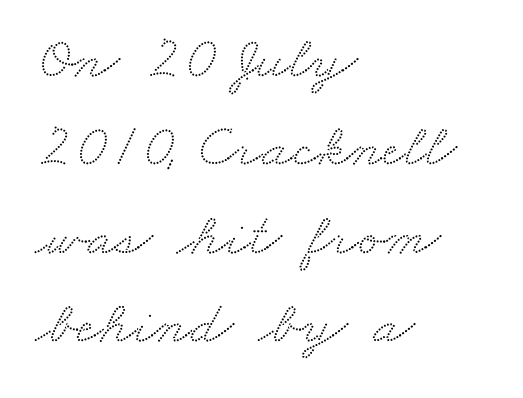
The block of text has a typical density, with ordinary space between rows. Type without underlining. The rendering uses natural spacing where letterforms have individual widths. This is serif lettering, the kind often seen in printed books.
